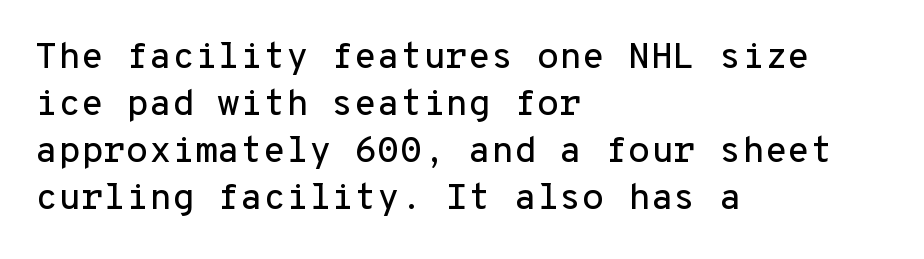
The font's upright variant was chosen for this text. Default kerning and tracking; the words read as compact shapes. The designer left line spacing at the default. This sample is left-justified, so line endings fall wherever the words run out.
